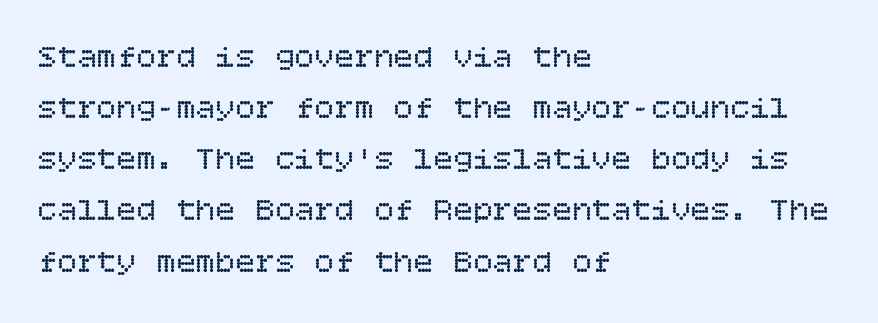
Q: Is the text bold? A: No.
Q: Is the text italic (slanted)? A: No, it is upright.
Q: Is the text underlined? A: No.
Q: How is the paragraph aligned? A: Left-aligned.
Q: Is the spacing between letters normal or unusually wide? A: Normal.
Q: Is the spacing between lines tight, normal or loose? A: Normal.
Q: Width (condensed, normal, or wide)? A: Normal.
Q: Stroke contrast? A: Low.
Q: x-height? A: Large.
